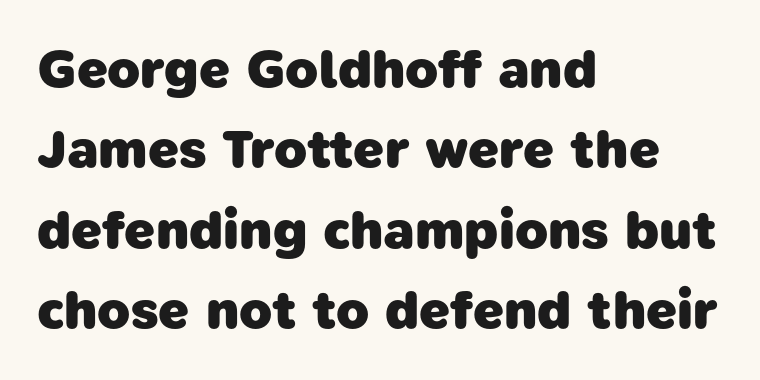
{"serif": "no", "bold": "yes", "weight": "heavy", "width": "normal", "stroke_contrast": "low", "x_height": "medium", "monospaced": "no", "underline": "no", "align": "left", "line_spacing": "normal", "line_spacing_ratio": 1.49, "letter_spacing": "normal", "letter_spacing_em": 0.0, "glyph_px": 54}
